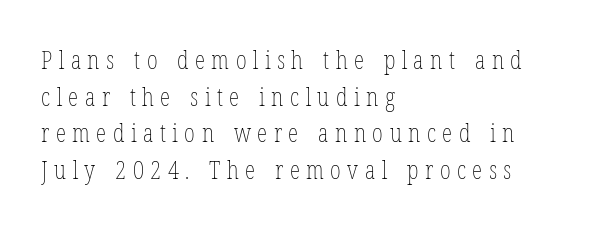
Q: Is the text bold? A: No.
Q: Is the text italic (slanted)? A: No, it is upright.
Q: Is the text underlined? A: No.
Q: How is the paragraph aligned? A: Left-aligned.
Q: Is the spacing between letters normal or unusually wide? A: Unusually wide.
Q: Is the spacing between lines tight, normal or loose? A: Normal.
